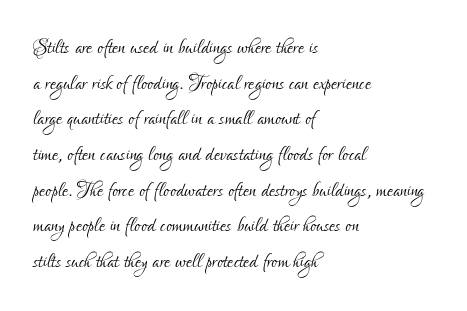
Notice how descenders clear the ascenders below comfortably — that's standard leading. Rule under the text: the space is simply empty. This rendering uses left alignment, leaving the right contour irregular. The font sits on the lighter half of the weight spectrum, regular included. The gaps between neighbouring characters are ordinary and unremarkable.
